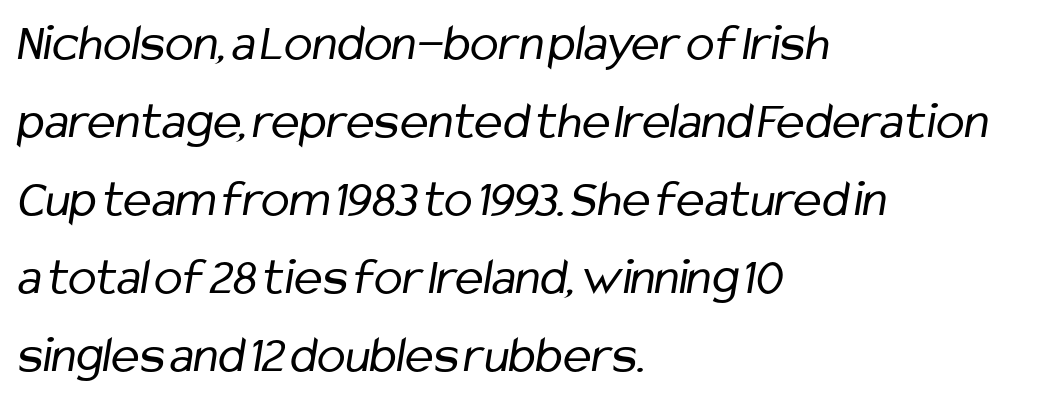
{"serif": "no", "bold": "no", "weight": "regular", "width": "condensed", "stroke_contrast": "low", "x_height": "medium", "monospaced": "no", "underline": "no", "align": "left", "line_spacing": "normal", "line_spacing_ratio": 1.47, "letter_spacing": "normal", "letter_spacing_em": 0.0, "glyph_px": 53}
